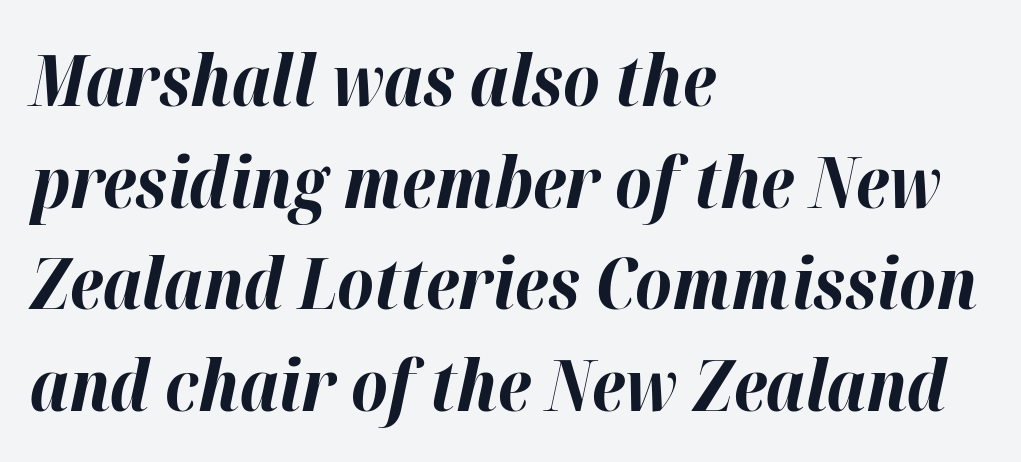
{"italic": "yes", "lean": "right", "slant_degrees": 12, "bold": "yes", "weight": "bold", "width": "normal", "stroke_contrast": "high", "x_height": "medium", "monospaced": "no", "underline": "no", "align": "left", "line_spacing": "normal", "line_spacing_ratio": 1.43, "letter_spacing": "normal", "letter_spacing_em": 0.0, "glyph_px": 71}
